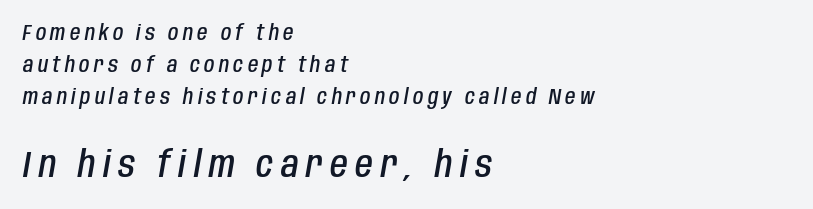
The image shows 36 px semibold, condensed type, italic (leaning right); set left-aligned, normal line spacing (1.52x), unusually wide letter spacing (+0.21 em), not underlined; the second (bottom) block is 1.71x larger; low stroke contrast and a large x-height.
